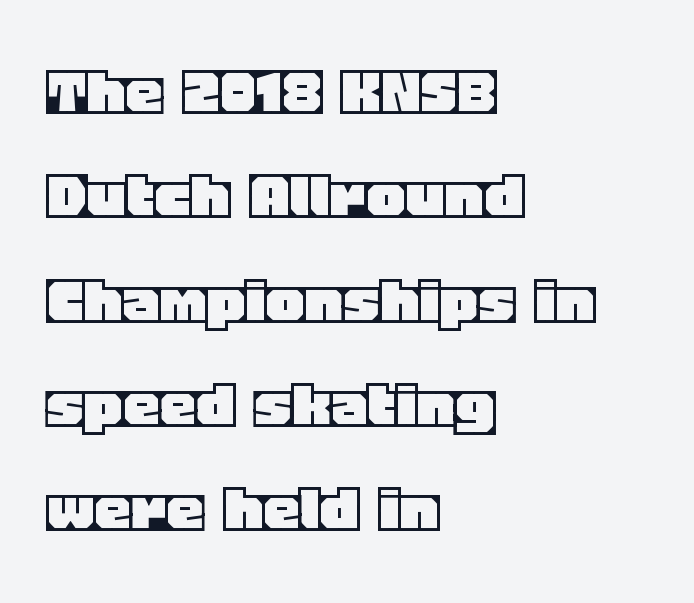
Q: Is the text italic (slanted)? A: No, it is upright.
Q: Is the text underlined? A: No.
Q: How is the paragraph aligned? A: Left-aligned.
Q: Is the spacing between letters normal or unusually wide? A: Normal.
Q: Is the spacing between lines tight, normal or loose? A: Normal.
Q: Width (condensed, normal, or wide)? A: Normal.
Q: x-height? A: Large.
Q: Monospaced? A: No.
